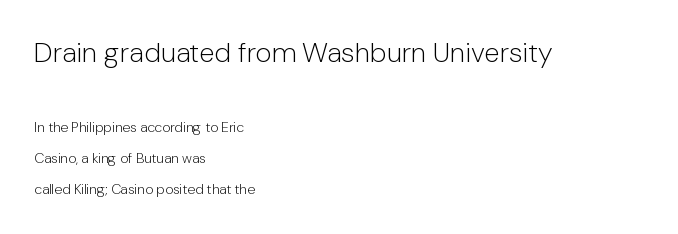
The image shows 28 px light sans-serif type, upright; set left-aligned, loose line spacing (2.21x), normal letter spacing, not underlined; the first (top) block is 2.0x larger; low stroke contrast and a medium x-height.
